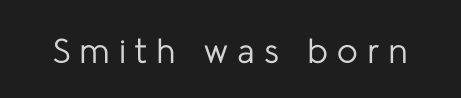
Q: Is the text bold? A: No.
Q: Is the text italic (slanted)? A: No, it is upright.
Q: Is the typeface a serif or a sans-serif typeface? A: Sans-serif.
Q: Is the text underlined? A: No.
Q: Is the spacing between letters normal or unusually wide? A: Unusually wide.
Q: Width (condensed, normal, or wide)? A: Normal.
Q: Stroke contrast? A: Low.
Q: x-height? A: Medium.
Q: Monospaced? A: No.
